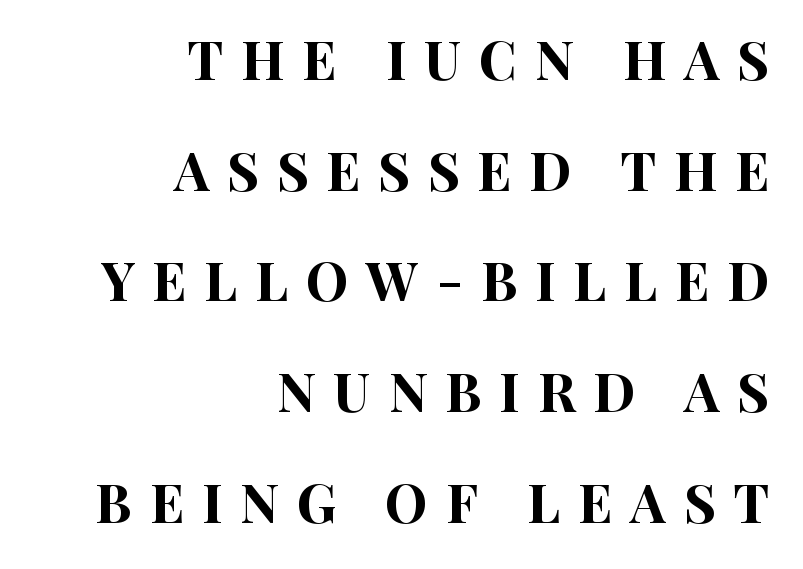
Check under the words: just untouched page. This sample trades compactness for vertical openness between lines. The text block is weighted toward the right margin, trailing off unevenly leftward. Regarding serifs, this sample does without them. The face used here is rendered with a markedly widened letterfit. The passage shown is typed in a proportional face where columns would drift.
